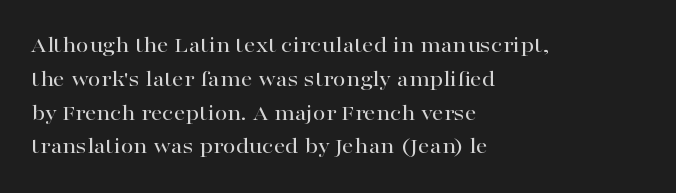
The image shows 23 px text type, upright; set left-aligned, normal line spacing (1.47x), normal letter spacing, not underlined.
